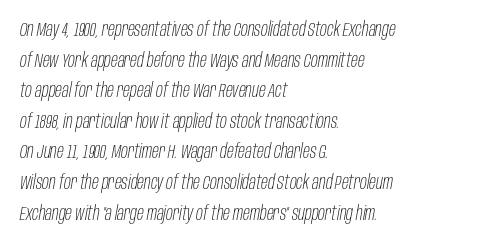
{"italic": "yes", "lean": "right", "slant_degrees": 10, "bold": "no", "underline": "no", "align": "left", "line_spacing": "normal", "line_spacing_ratio": 1.53, "letter_spacing": "normal", "letter_spacing_em": 0.0, "glyph_px": 20}
